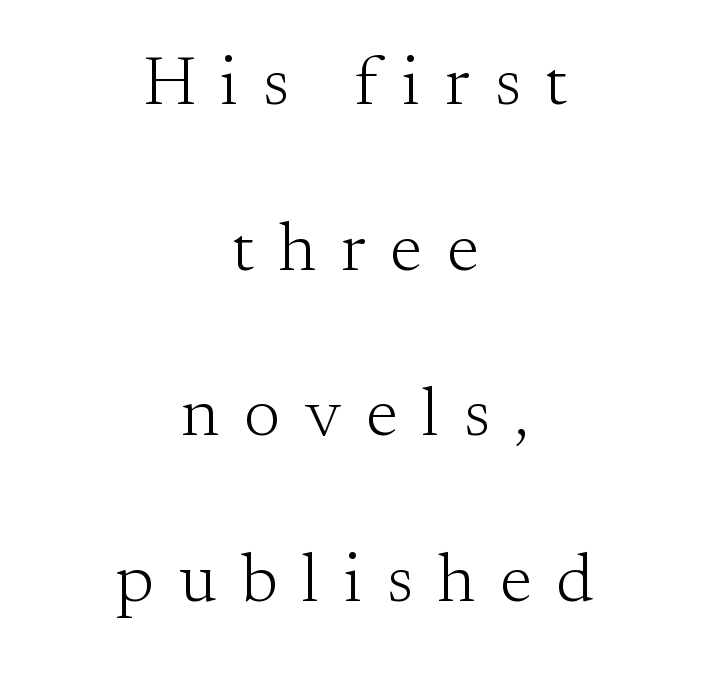
The image shows 69 px light serif type, upright; set centered, loose line spacing (2.4x), unusually wide letter spacing (+0.36 em), not underlined; medium stroke contrast and a small x-height.
